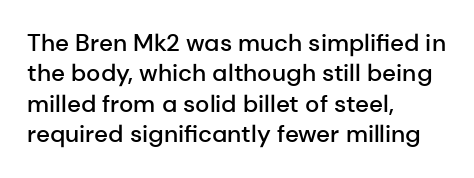
The paragraph shown leans on its left margin. A bit beefed up — I'd call it semibold rather than bold. The area under the type is left untouched. The horizontal fit of the characters is conventional and even. Students, observe: this is what conventionally led text looks like.
